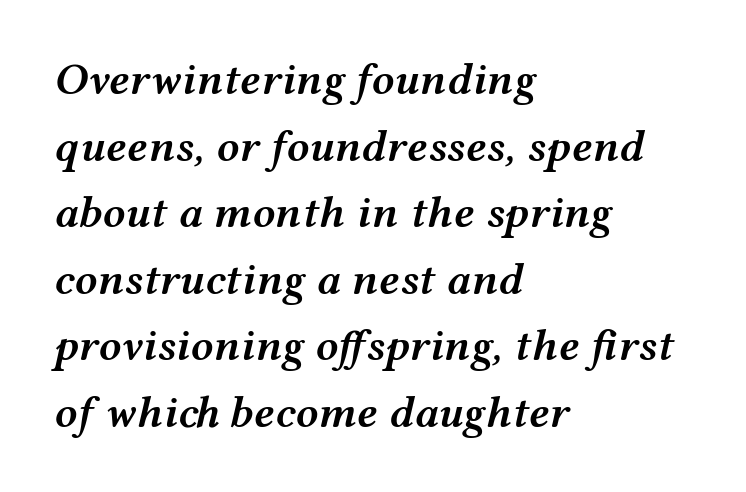
Q: Is the text bold? A: Semi-bold.
Q: Is the text italic (slanted)? A: Yes, it leans right by about 12 degrees.
Q: Is the text underlined? A: No.
Q: How is the paragraph aligned? A: Left-aligned.
Q: Is the spacing between letters normal or unusually wide? A: Normal.
Q: Is the spacing between lines tight, normal or loose? A: Normal.
Q: Width (condensed, normal, or wide)? A: Wide.
Q: Stroke contrast? A: Medium.
Q: x-height? A: Medium.
Q: Monospaced? A: No.
